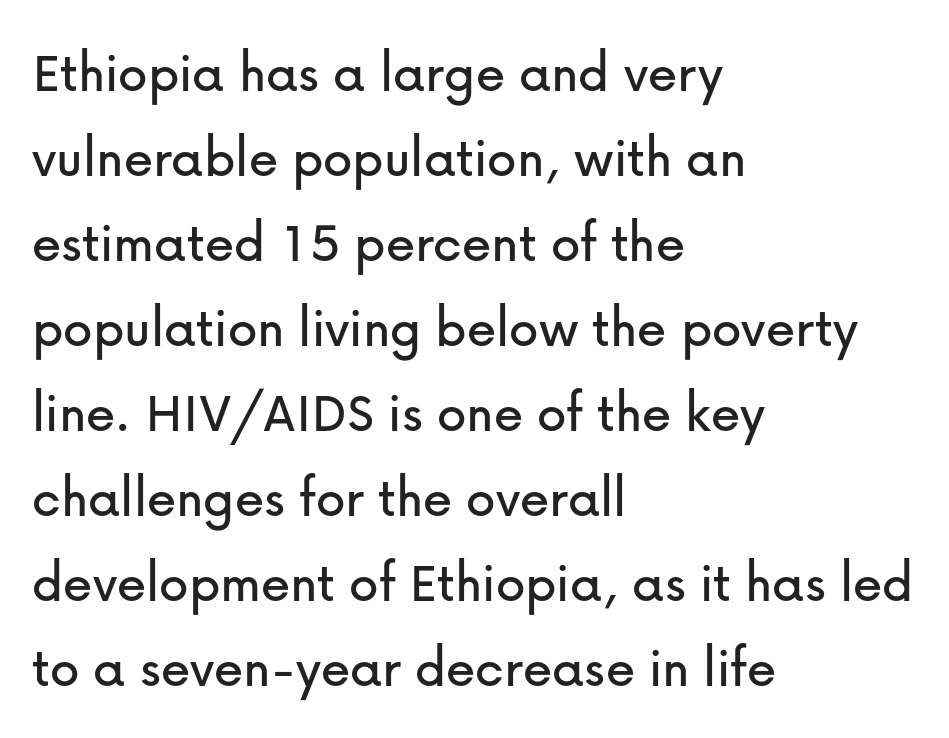
{"serif": "no", "italic": "no", "width": "normal", "stroke_contrast": "low", "x_height": "medium", "monospaced": "no", "underline": "no", "align": "left", "line_spacing": "normal", "line_spacing_ratio": 1.44, "letter_spacing": "normal", "letter_spacing_em": 0.0, "glyph_px": 59}
